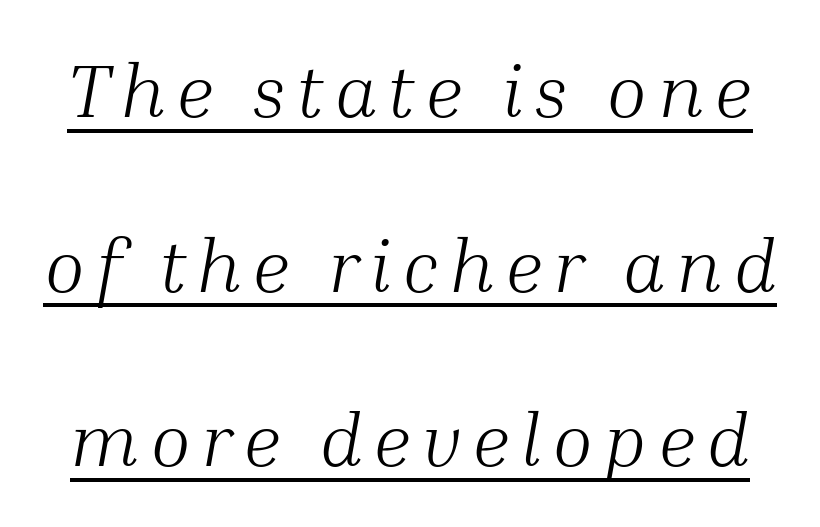
{"serif": "yes", "italic": "yes", "lean": "right", "slant_degrees": 10, "bold": "no", "weight": "light", "width": "normal", "stroke_contrast": "medium", "x_height": "medium", "monospaced": "no", "underline": "yes", "line_spacing": "loose", "line_spacing_ratio": 2.33, "glyph_px": 75}
